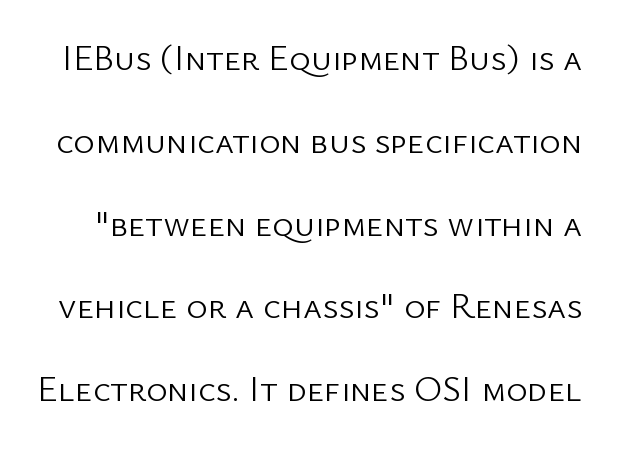
Q: Is the text bold? A: No.
Q: Is the text italic (slanted)? A: No, it is upright.
Q: Is the typeface a serif or a sans-serif typeface? A: Sans-serif.
Q: Is the text underlined? A: No.
Q: Is the spacing between letters normal or unusually wide? A: Normal.
Q: Is the spacing between lines tight, normal or loose? A: Loose.
Q: Width (condensed, normal, or wide)? A: Normal.
Q: Stroke contrast? A: Low.
Q: x-height? A: Medium.
Q: Monospaced? A: No.
